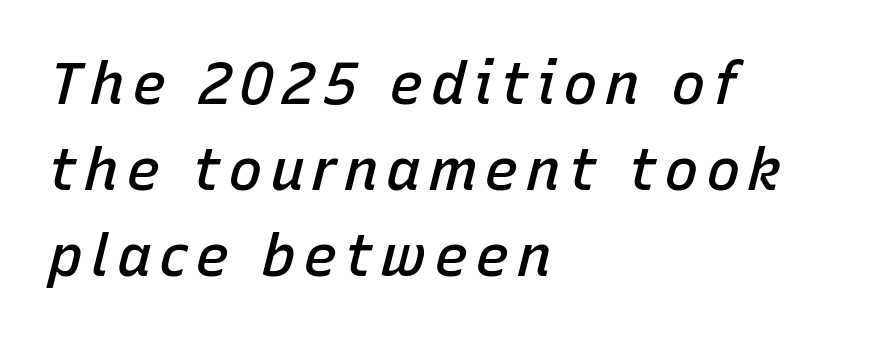
The image shows 58 px semibold type, italic (leaning right); set left-aligned, normal line spacing (1.48x), not underlined; low stroke contrast and a medium x-height.
